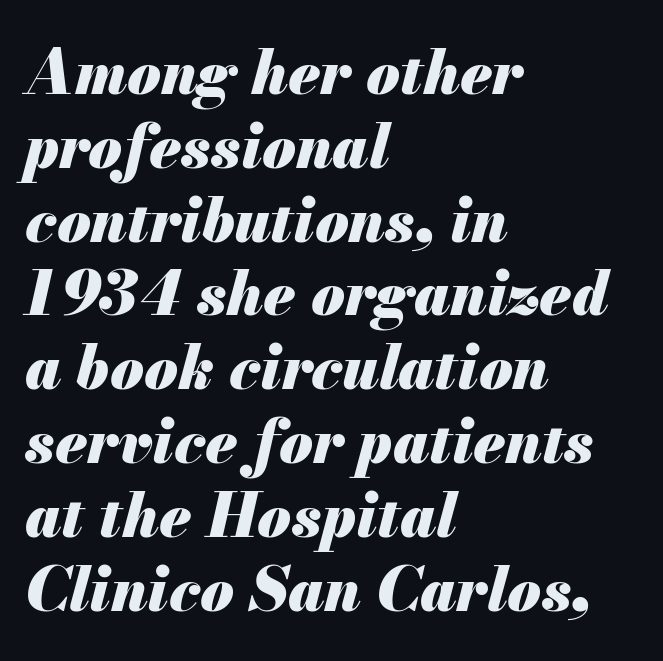
Q: Is the text bold? A: Yes.
Q: Is the text italic (slanted)? A: Yes, it leans right by about 13 degrees.
Q: Is the text underlined? A: No.
Q: How is the paragraph aligned? A: Left-aligned.
Q: Is the spacing between letters normal or unusually wide? A: Normal.
Q: Width (condensed, normal, or wide)? A: Normal.
Q: Stroke contrast? A: Medium.
Q: x-height? A: Small.
Q: Monospaced? A: No.
